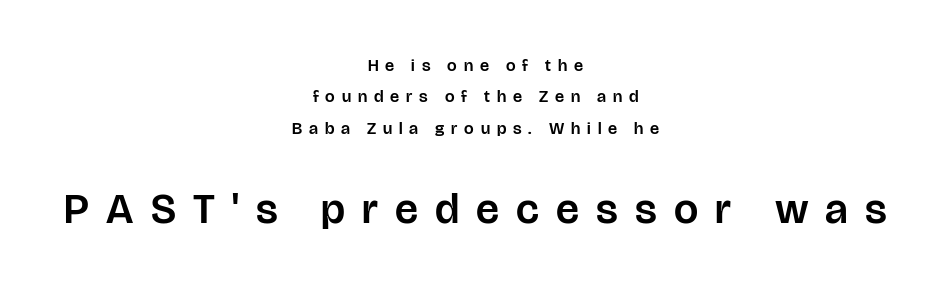
Each letter keeps its own natural width here, so spacing adapts to shape. Does the lettering tilt? It doesn't — this is upright. If you squint, the bottom block still reads clearly — it's the larger of the two. The gap between lines stays unmarked. The rag falls on both sides of this text block equally.
